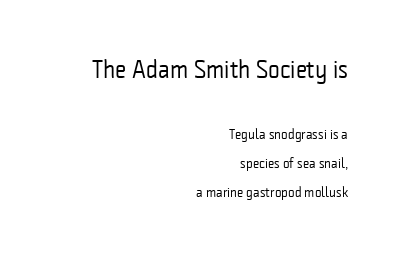
{"italic": "no", "bold": "no", "underline": "no", "align": "right", "line_spacing": "loose", "line_spacing_ratio": 2.06, "letter_spacing": "normal", "letter_spacing_em": 0.0, "larger_block": "first", "size_ratio": 1.79, "glyph_px": 25}
